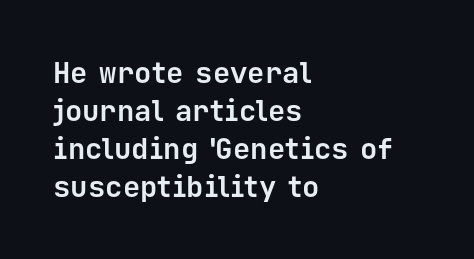
{"serif": "no", "italic": "no", "bold": "yes", "weight": "bold", "width": "normal", "stroke_contrast": "low", "x_height": "medium", "monospaced": "yes", "underline": "no", "align": "left", "line_spacing": "normal", "line_spacing_ratio": 1.31, "letter_spacing": "normal", "letter_spacing_em": 0.0, "glyph_px": 29}
